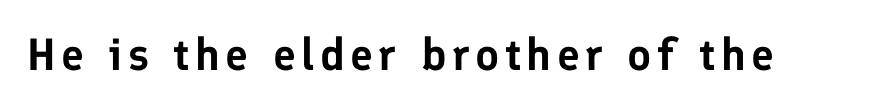
No word sits above an underline. This rendering employs a face without finishing strokes, i.e., a sans-serif. This is the regular roman posture of the typeface. Each letter keeps its own natural width here, so spacing adapts to shape.
